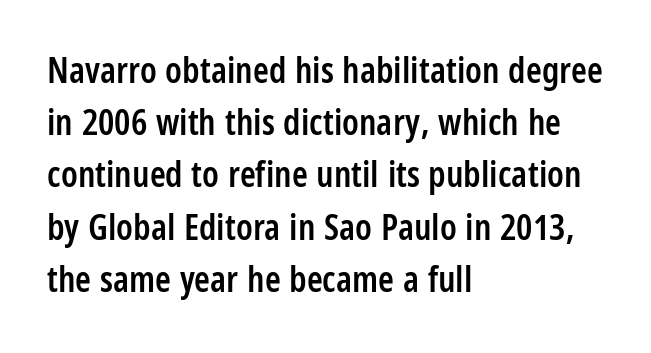
{"serif": "no", "italic": "no", "bold": "semi", "weight": "semibold", "width": "condensed", "stroke_contrast": "low", "x_height": "large", "monospaced": "no", "underline": "no", "align": "left", "line_spacing": "normal", "line_spacing_ratio": 1.45, "letter_spacing": "normal", "letter_spacing_em": 0.0, "glyph_px": 36}
